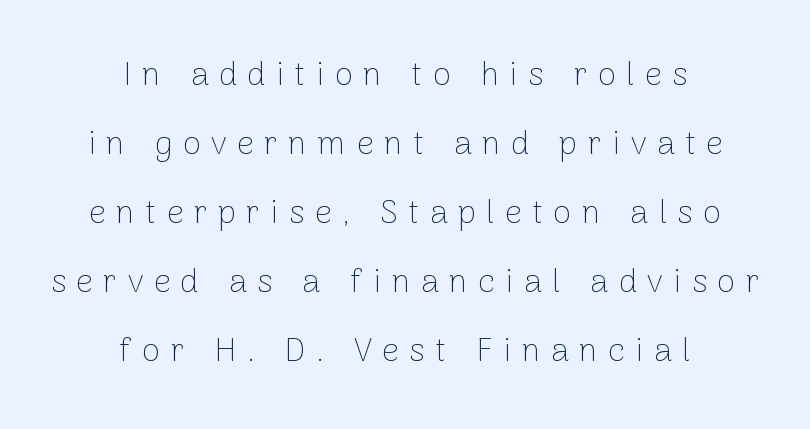
The image shows 33 px thin sans-serif type, upright; set centered, loose line spacing (2.09x), unusually wide letter spacing (+0.32 em), not underlined; low stroke contrast and a medium x-height.
